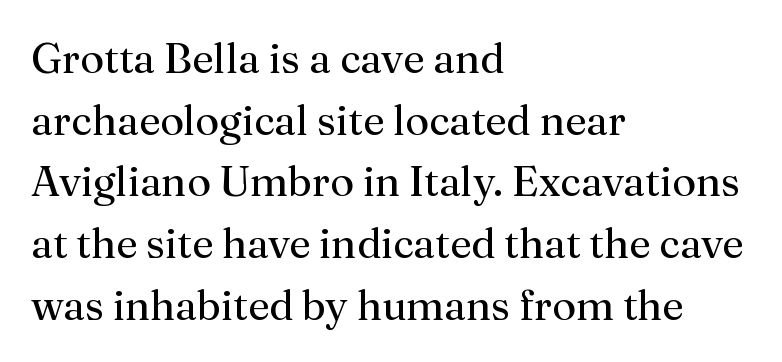
The image shows 42 px regular-weight serif type, upright; set left-aligned, normal line spacing (1.47x), normal letter spacing, not underlined; medium stroke contrast and a medium x-height.
